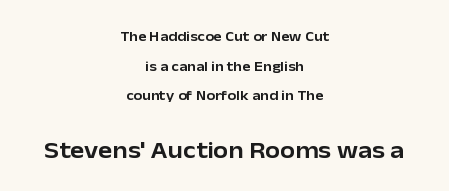
The image shows 24 px text type, upright; set centered, loose line spacing (2.11x), normal letter spacing, not underlined; the second (bottom) block is 1.71x larger.
